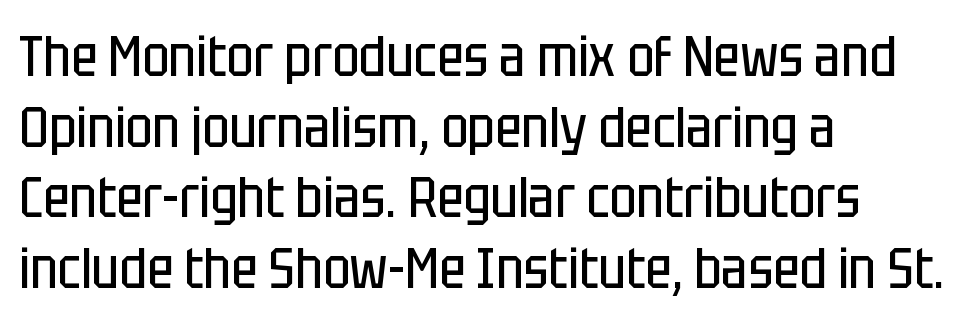
The image shows 57 px regular-weight, condensed sans-serif type, upright; set left-aligned, line spacing 1.24x, normal letter spacing, not underlined; low stroke contrast and a large x-height.
